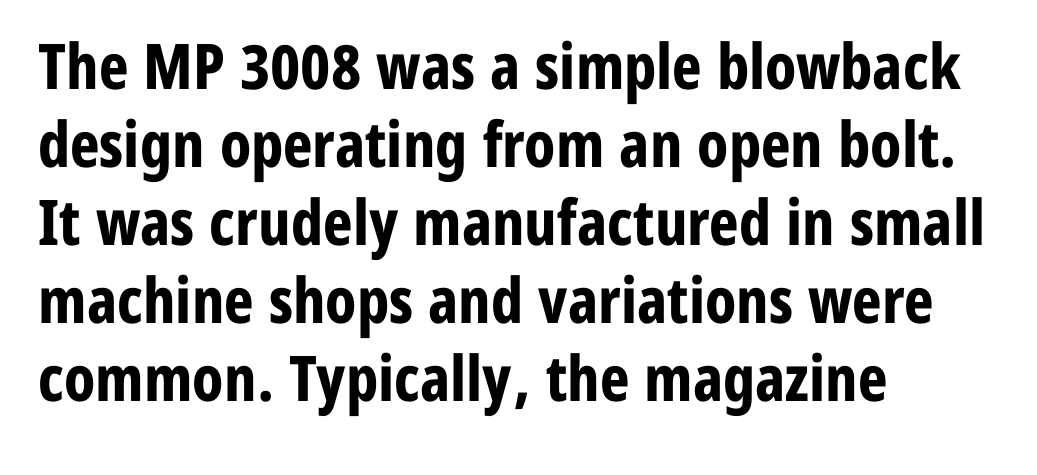
The image shows 63 px bold, condensed sans-serif type, upright; set left-aligned, line spacing 1.24x, normal letter spacing, not underlined; low stroke contrast and a medium x-height.
